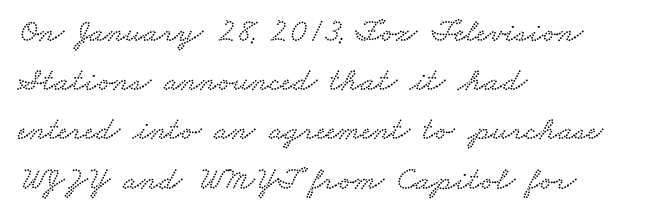
Compared with a centered layout, this one pins lines to the left instead. To sum up the face: it has serifs. Just letters on the line, the space beneath them empty. Looks like regular typesetting: each glyph gets only the width it needs.
